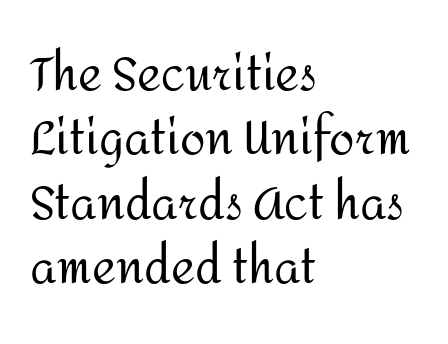
The image shows 46 px regular-weight sans-serif type, upright; set left-aligned, normal line spacing (1.4x), normal letter spacing, not underlined; medium stroke contrast and a medium x-height.
